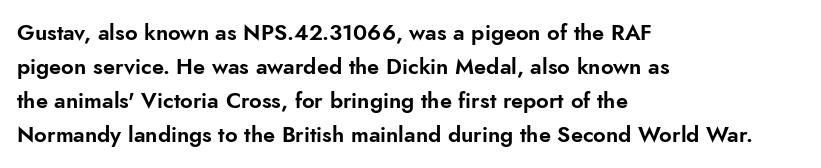
{"italic": "no", "underline": "no", "align": "left", "line_spacing": "normal", "line_spacing_ratio": 1.55, "letter_spacing": "normal", "letter_spacing_em": 0.0, "glyph_px": 22}
